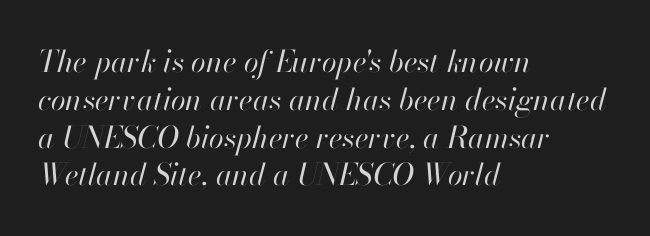
The image shows 30 px regular-weight type, italic (leaning right); set left-aligned, normal line spacing (1.26x), normal letter spacing, not underlined; high stroke contrast and a small x-height.
